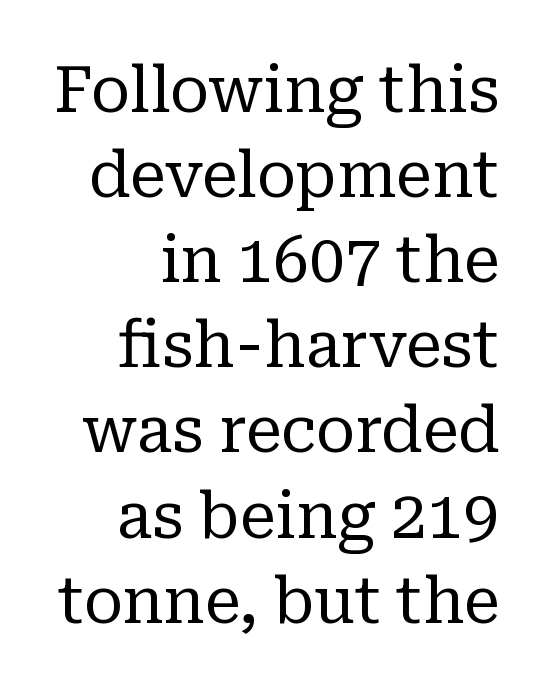
No letter is thick-stroked: the sample isn't bold. What stands out about the letter spacing? Nothing — it is the standard amount. Font category for this specimen: serif. What's the leading like? Ordinary, nothing unusual.
